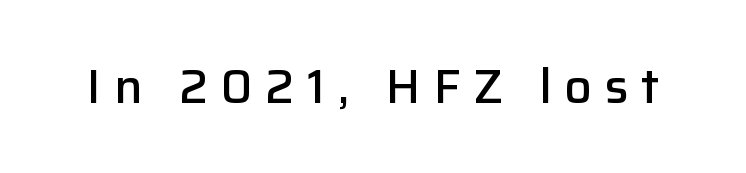
Q: Is the text bold? A: Semi-bold.
Q: Is the text italic (slanted)? A: No, it is upright.
Q: Is the typeface a serif or a sans-serif typeface? A: Sans-serif.
Q: Is the text underlined? A: No.
Q: Is the spacing between letters normal or unusually wide? A: Unusually wide.
Q: Width (condensed, normal, or wide)? A: Normal.
Q: Stroke contrast? A: Low.
Q: x-height? A: Medium.
Q: Monospaced? A: No.
